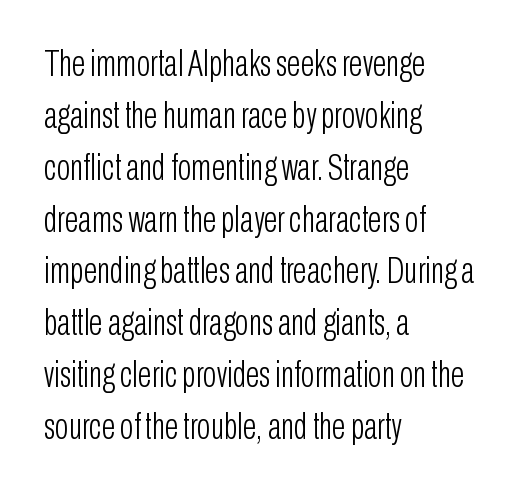
The letters advance in unequal steps, a hallmark of proportional type. Tracking value appears to be zero — textbook default spacing. Do the letters lean? They stand straight. Plain, unruled lines of type. Where is the straight margin? On the left.
